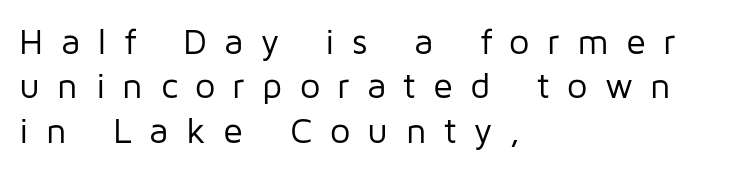
The type is letterspaced generously, with wide tracking. Rule under the text: the space is simply empty. I'd call this a sans setting — the letters go barefoot. When letters stand straight like this, we call the style roman or upright. A classic flush-left, rag-right setting is used for this passage.
